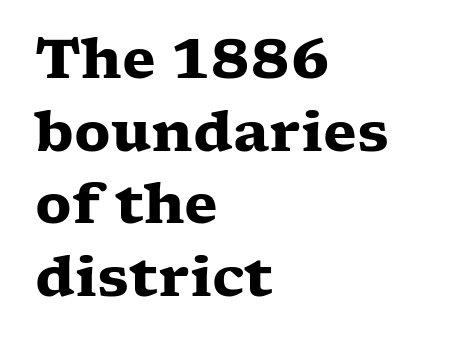
{"serif": "yes", "italic": "no", "bold": "yes", "weight": "heavy", "width": "wide", "stroke_contrast": "low", "x_height": "medium", "monospaced": "no", "underline": "no", "align": "left", "line_spacing": "normal", "line_spacing_ratio": 1.32, "letter_spacing": "normal", "letter_spacing_em": 0.0, "glyph_px": 55}
